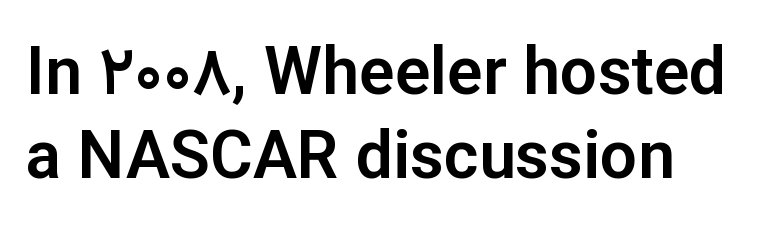
Q: Is the text italic (slanted)? A: No, it is upright.
Q: Is the typeface a serif or a sans-serif typeface? A: Sans-serif.
Q: Is the text underlined? A: No.
Q: How is the paragraph aligned? A: Left-aligned.
Q: Is the spacing between letters normal or unusually wide? A: Normal.
Q: Is the spacing between lines tight, normal or loose? A: Normal.
Q: Width (condensed, normal, or wide)? A: Normal.
Q: Stroke contrast? A: Low.
Q: x-height? A: Medium.
Q: Monospaced? A: No.
